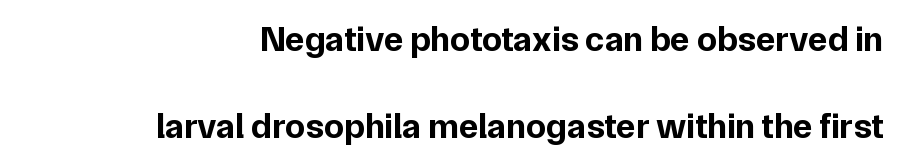
The image shows 36 px bold sans-serif type, upright; set right-aligned, loose line spacing (2.42x), normal letter spacing, not underlined; low stroke contrast and a medium x-height.
